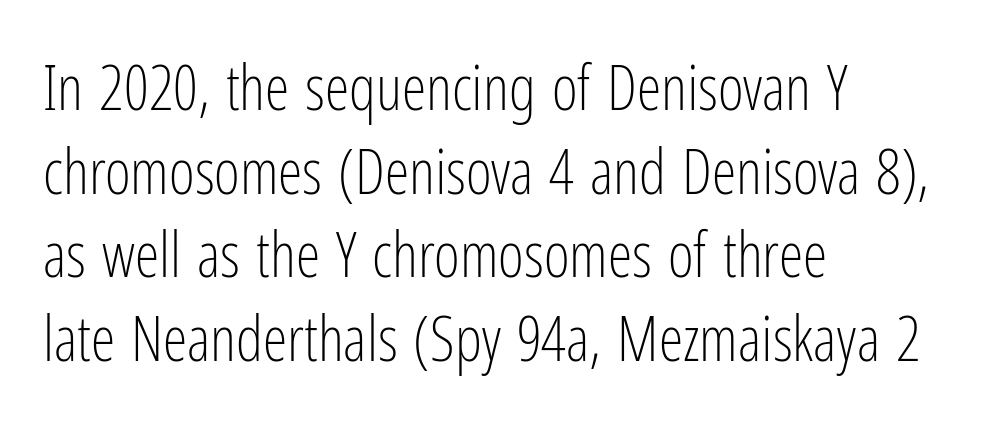
{"serif": "no", "italic": "no", "bold": "no", "weight": "light", "width": "condensed", "stroke_contrast": "low", "x_height": "medium", "monospaced": "no", "underline": "no", "align": "left", "line_spacing": "normal", "line_spacing_ratio": 1.35, "letter_spacing": "normal", "letter_spacing_em": 0.0, "glyph_px": 62}
